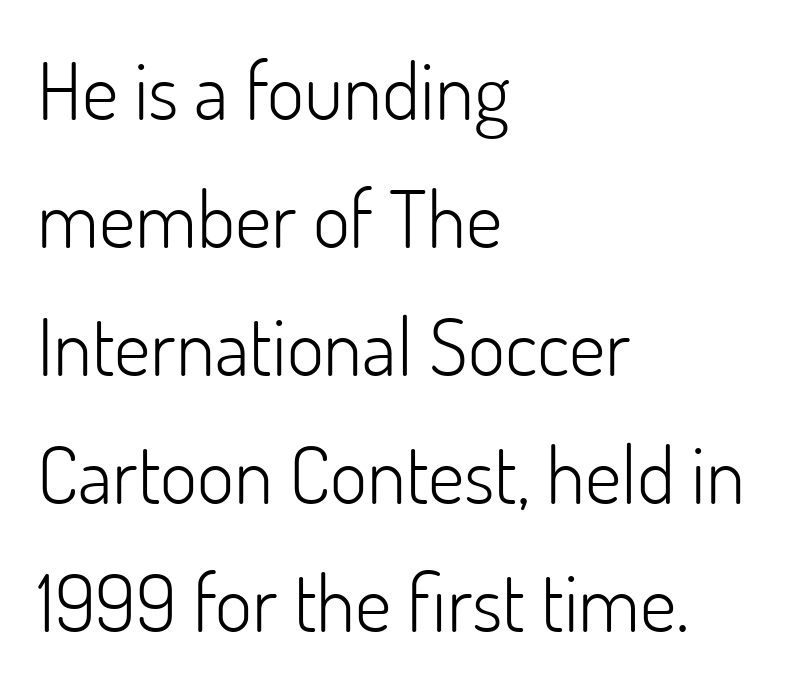
Does the type have serifs? No, each stem ends abruptly. The passage shown is typed in a proportional face where columns would drift. The rag falls on the right side of this text block. Vertical strokes here are truly vertical.
